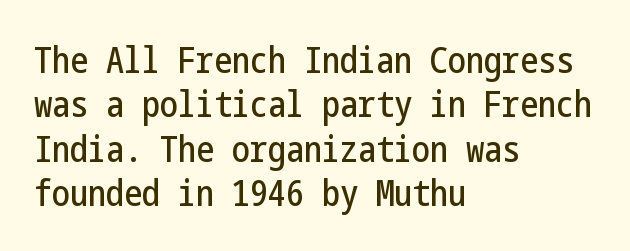
The image shows 36 px condensed sans-serif type, upright; set left-aligned, line spacing 1.23x, normal letter spacing, not underlined; low stroke contrast and a medium x-height.
